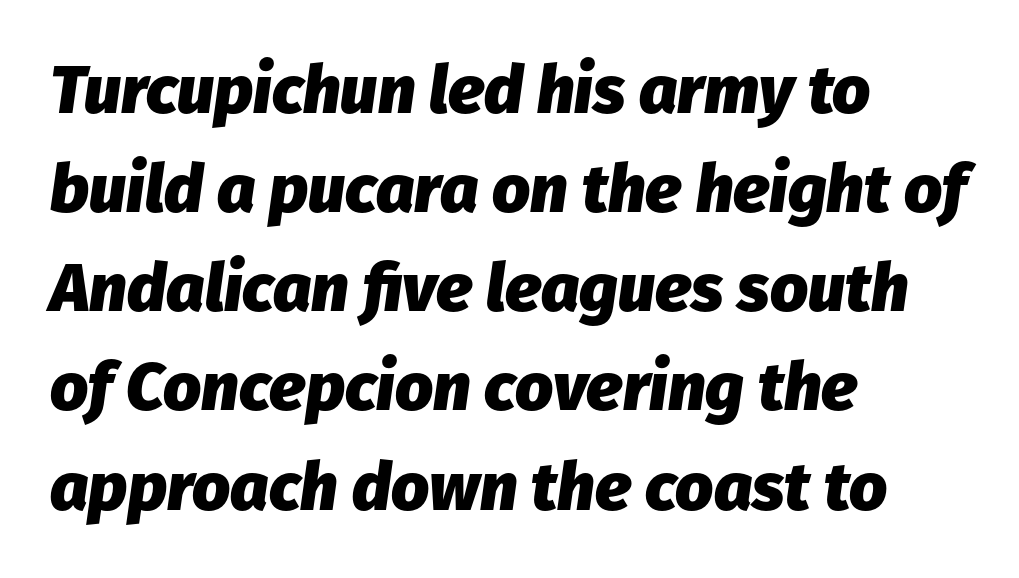
Q: Is the text bold? A: Yes.
Q: Is the text italic (slanted)? A: Yes, it leans right by about 8 degrees.
Q: Is the text underlined? A: No.
Q: How is the paragraph aligned? A: Left-aligned.
Q: Is the spacing between letters normal or unusually wide? A: Normal.
Q: Is the spacing between lines tight, normal or loose? A: Normal.
Q: Width (condensed, normal, or wide)? A: Normal.
Q: Stroke contrast? A: Low.
Q: x-height? A: Medium.
Q: Monospaced? A: No.
